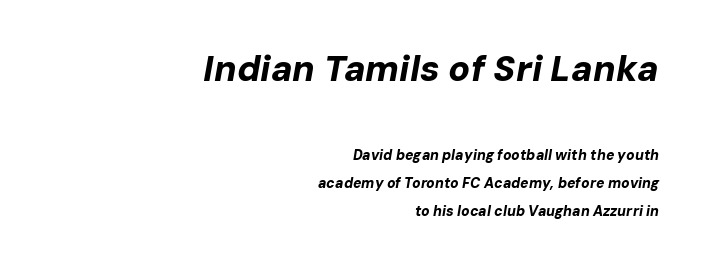
Q: Is the text bold? A: Yes.
Q: Is the text italic (slanted)? A: Yes, it leans right by about 10 degrees.
Q: Is the text underlined? A: No.
Q: How is the paragraph aligned? A: Right-aligned.
Q: Is the spacing between letters normal or unusually wide? A: Normal.
Q: Is the spacing between lines tight, normal or loose? A: Loose.
Q: Which block of text is set in a larger size, the first (top) or the second (bottom)? A: The first (top) one.
Q: Width (condensed, normal, or wide)? A: Normal.
Q: Stroke contrast? A: Low.
Q: x-height? A: Medium.
Q: Monospaced? A: No.
